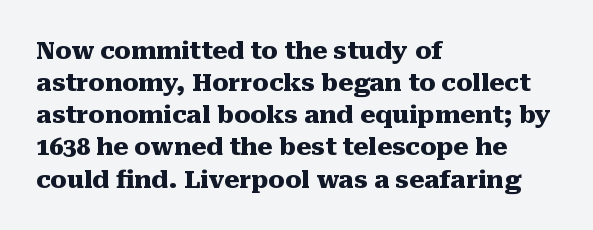
{"italic": "no", "bold": "yes", "underline": "no", "align": "left", "line_spacing": "normal", "line_spacing_ratio": 1.34, "letter_spacing": "normal", "letter_spacing_em": 0.0, "glyph_px": 24}
